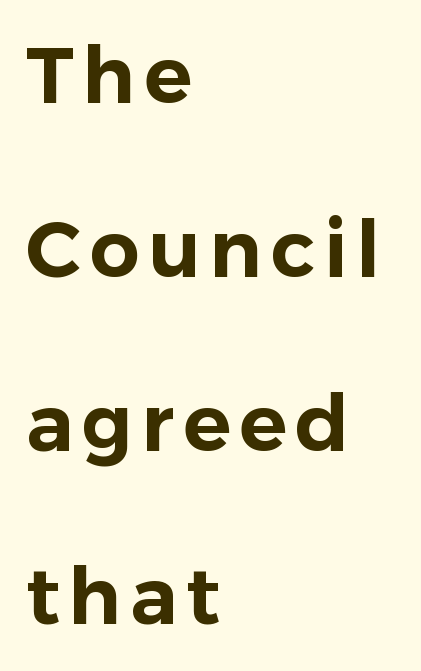
The image shows 79 px sans-serif type, upright; set left-aligned, loose line spacing (2.2x), not underlined; low stroke contrast and a medium x-height.
